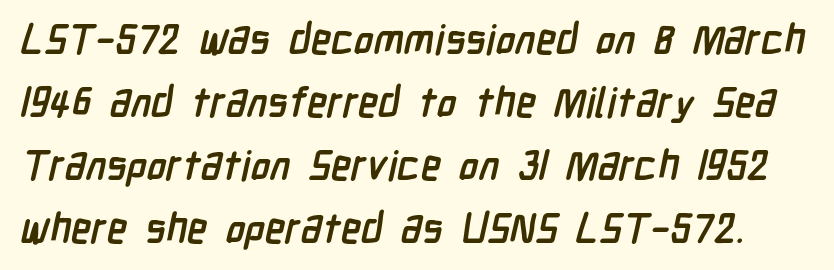
{"serif": "no", "bold": "yes", "weight": "semibold", "width": "condensed", "stroke_contrast": "low", "x_height": "medium", "monospaced": "no", "underline": "no", "line_spacing": "normal", "line_spacing_ratio": 1.54, "letter_spacing": "normal", "letter_spacing_em": 0.0, "glyph_px": 41}
